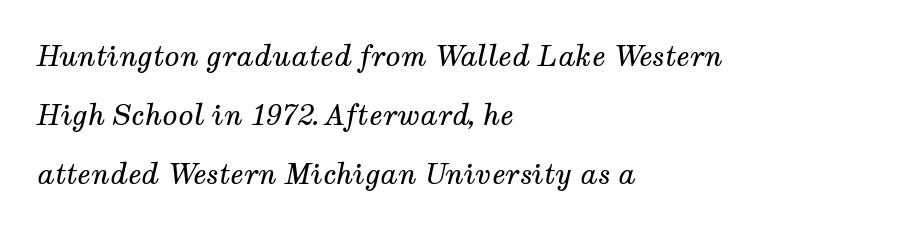
Students, observe: this is what heavily led, spacious text looks like. These lines are rendered in a variable-pitch font. All the whitespace from short lines collects on the right. This rendering features lettering with no underline. The type family on display is of the serif kind.
